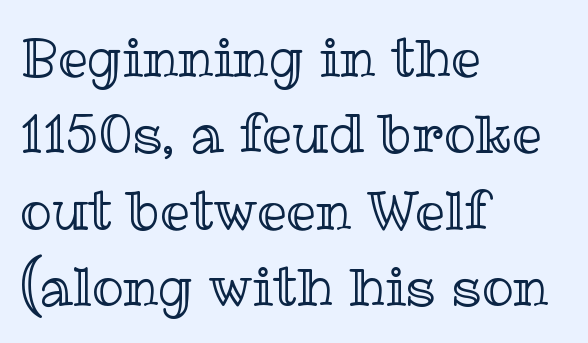
Q: Is the text italic (slanted)? A: No, it is upright.
Q: Is the text underlined? A: No.
Q: How is the paragraph aligned? A: Left-aligned.
Q: Is the spacing between letters normal or unusually wide? A: Normal.
Q: Is the spacing between lines tight, normal or loose? A: Normal.
Q: Width (condensed, normal, or wide)? A: Normal.
Q: x-height? A: Medium.
Q: Monospaced? A: No.
